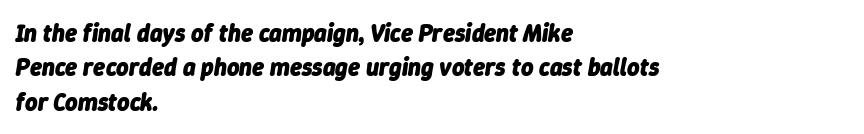
{"italic": "yes", "lean": "right", "slant_degrees": 9, "bold": "yes", "underline": "no", "align": "left", "line_spacing": "normal", "line_spacing_ratio": 1.43, "letter_spacing": "normal", "letter_spacing_em": 0.0, "glyph_px": 24}
